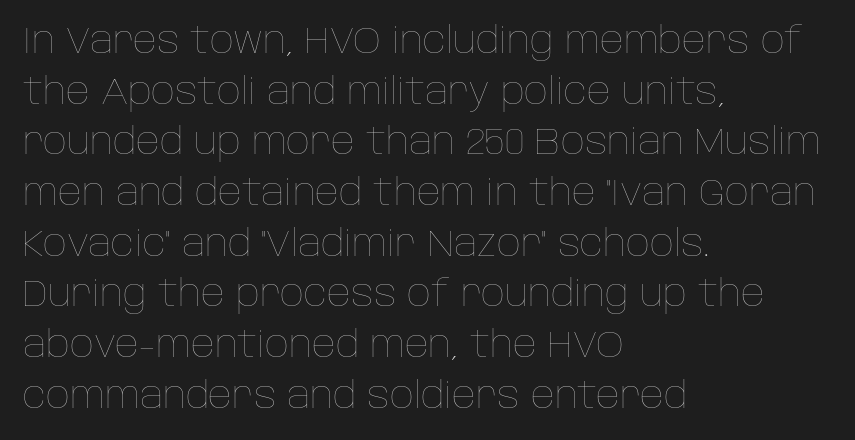
The image shows 37 px thin type, upright; set left-aligned, normal line spacing (1.37x), normal letter spacing, not underlined; low stroke contrast and a large x-height.
